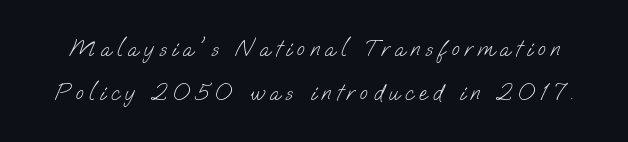
Q: Is the text bold? A: No.
Q: Is the text underlined? A: No.
Q: Is the spacing between letters normal or unusually wide? A: Unusually wide.
Q: Is the spacing between lines tight, normal or loose? A: Loose.
